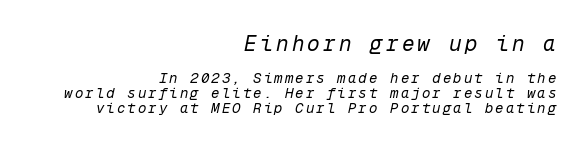
The image shows 21 px text type, italic (leaning right); set right-aligned, tight line spacing (1.06x), not underlined; the first (top) block is 1.5x larger.
